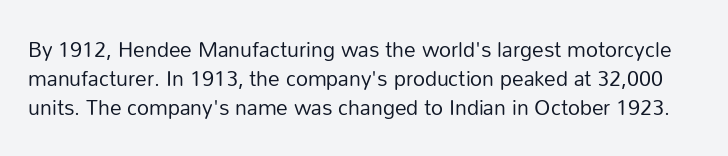
The passage shown is not bold in any degree. Evenly set lines give the paragraph a standard silhouette. Words appear dense and cohesive because spacing is normal. Has an underline been added? It has not. Nope, not italic — everything's standing straight.
